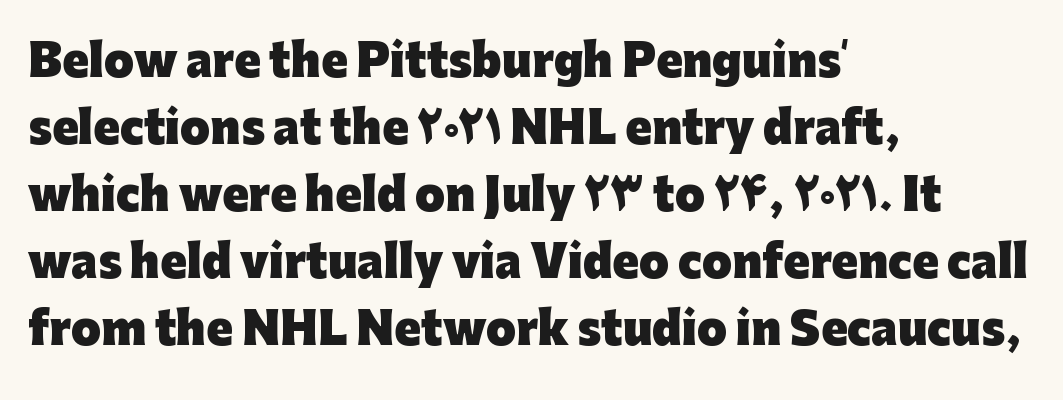
{"serif": "no", "italic": "no", "bold": "yes", "weight": "heavy", "width": "normal", "stroke_contrast": "low", "x_height": "medium", "monospaced": "no", "underline": "no", "align": "left", "line_spacing": "normal", "line_spacing_ratio": 1.56, "letter_spacing": "normal", "letter_spacing_em": 0.0, "glyph_px": 43}
